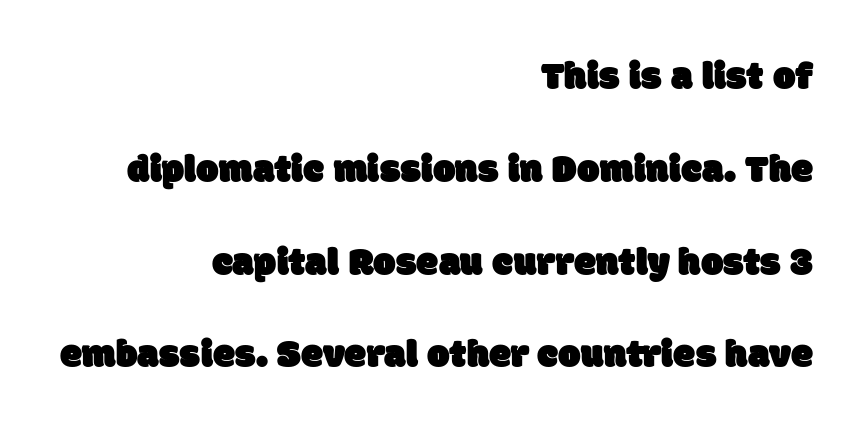
The image shows 40 px sans-serif type; set right-aligned, loose line spacing (2.32x), normal letter spacing, not underlined; low stroke contrast and a large x-height.
